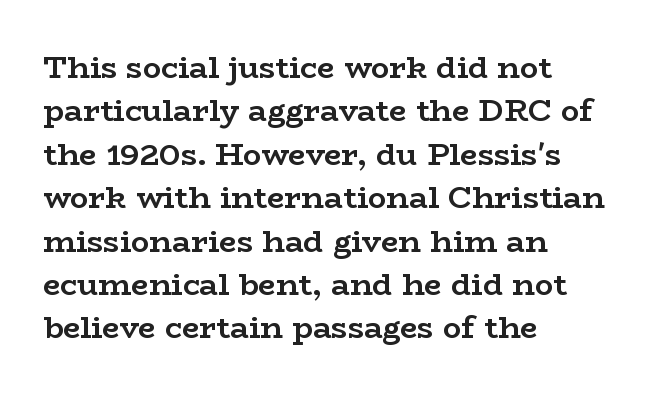
Q: Is the text bold? A: Yes.
Q: Is the text italic (slanted)? A: No, it is upright.
Q: Is the typeface a serif or a sans-serif typeface? A: Serif.
Q: Is the text underlined? A: No.
Q: How is the paragraph aligned? A: Left-aligned.
Q: Is the spacing between letters normal or unusually wide? A: Normal.
Q: Is the spacing between lines tight, normal or loose? A: Normal.
Q: Width (condensed, normal, or wide)? A: Wide.
Q: Stroke contrast? A: Low.
Q: x-height? A: Medium.
Q: Monospaced? A: No.
